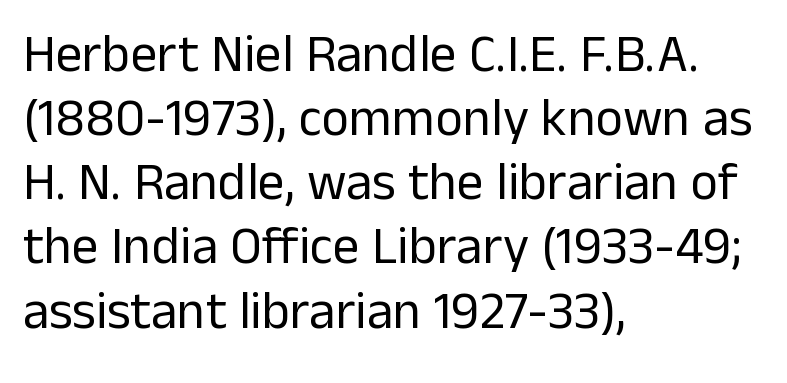
{"serif": "no", "italic": "no", "bold": "no", "weight": "regular", "width": "normal", "stroke_contrast": "low", "x_height": "medium", "monospaced": "no", "underline": "no", "align": "left", "line_spacing_ratio": 1.21, "letter_spacing": "normal", "letter_spacing_em": 0.0, "glyph_px": 53}
